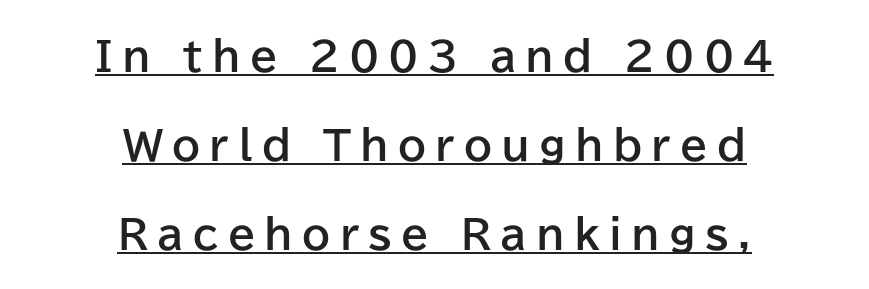
{"serif": "no", "italic": "no", "bold": "yes", "weight": "bold", "width": "normal", "stroke_contrast": "low", "x_height": "medium", "monospaced": "no", "underline": "yes", "align": "center", "line_spacing": "loose", "line_spacing_ratio": 2.22, "letter_spacing": "wide", "letter_spacing_em": 0.23, "glyph_px": 40}
